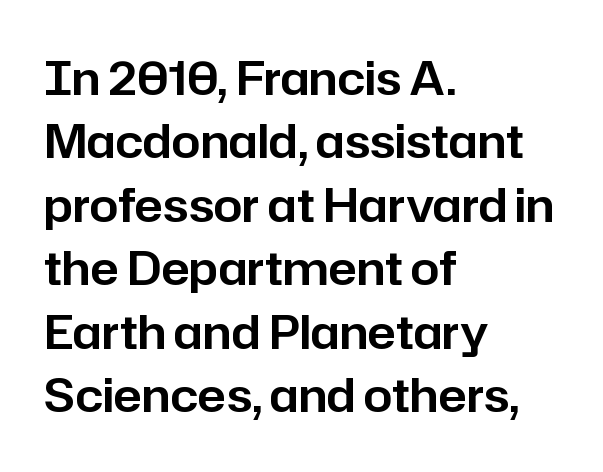
{"serif": "no", "italic": "no", "width": "normal", "stroke_contrast": "low", "x_height": "medium", "monospaced": "no", "underline": "no", "align": "left", "line_spacing": "normal", "line_spacing_ratio": 1.38, "letter_spacing": "normal", "letter_spacing_em": 0.0, "glyph_px": 46}
